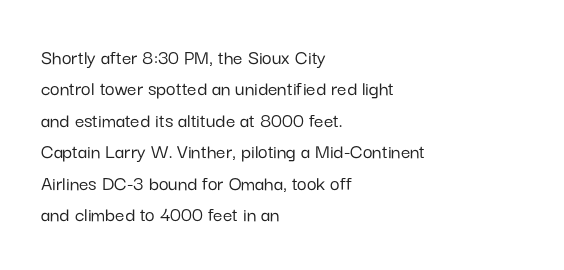
Unmarked baselines from the first word to the last. Every character sits straight up, as roman type does. The lines in this sample share a left origin and differ only in where they stop. Summary of vertical rhythm: regular, with standard interline spacing. Inter-character spacing is left at the font's built-in metrics.
